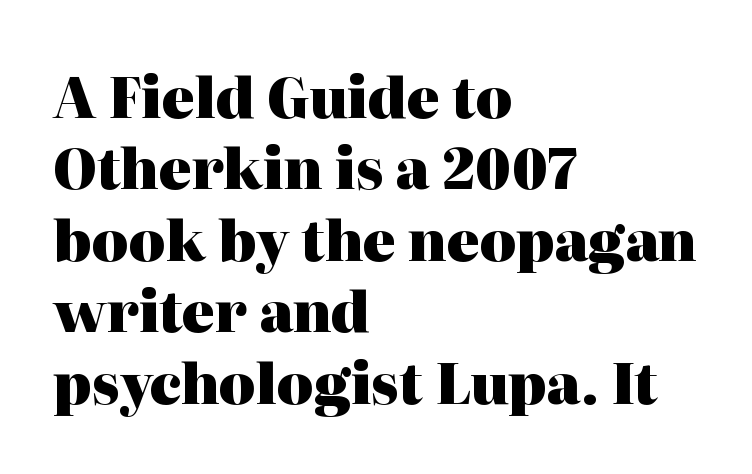
{"serif": "yes", "italic": "no", "bold": "yes", "weight": "heavy", "width": "normal", "stroke_contrast": "high", "x_height": "medium", "monospaced": "no", "underline": "no", "align": "left", "line_spacing": "normal", "line_spacing_ratio": 1.3, "letter_spacing": "normal", "letter_spacing_em": 0.0, "glyph_px": 55}
